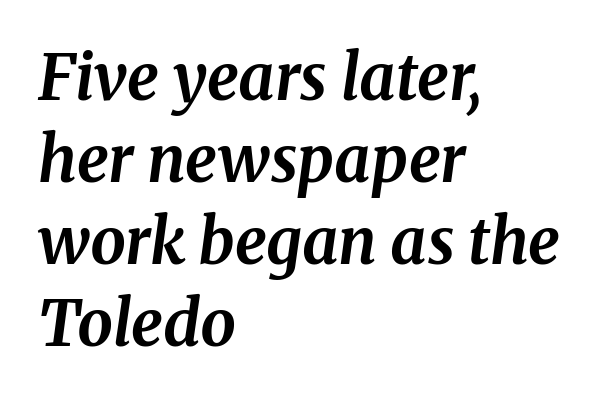
The image shows 63 px bold serif type, italic (leaning right); set left-aligned, normal line spacing (1.3x), normal letter spacing, not underlined; medium stroke contrast and a medium x-height.
